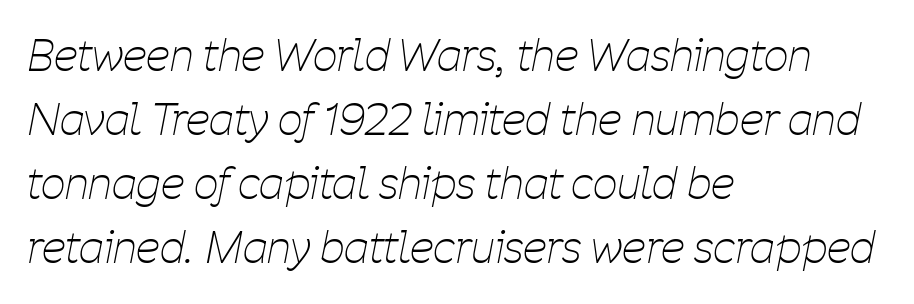
Q: Is the text bold? A: No.
Q: Is the text italic (slanted)? A: Yes, it leans right by about 11 degrees.
Q: Is the text underlined? A: No.
Q: How is the paragraph aligned? A: Left-aligned.
Q: Is the spacing between letters normal or unusually wide? A: Normal.
Q: Is the spacing between lines tight, normal or loose? A: Normal.
Q: Width (condensed, normal, or wide)? A: Condensed.
Q: Stroke contrast? A: Low.
Q: x-height? A: Medium.
Q: Monospaced? A: No.
